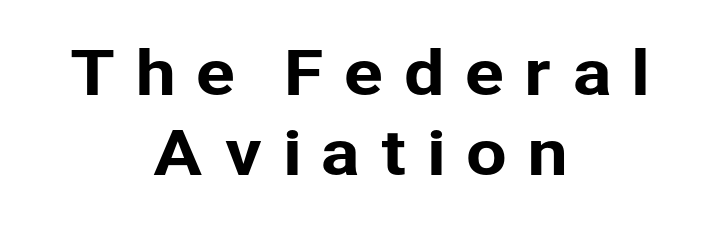
{"serif": "no", "italic": "no", "width": "normal", "stroke_contrast": "low", "x_height": "medium", "monospaced": "no", "underline": "no", "align": "center", "line_spacing": "normal", "line_spacing_ratio": 1.34, "letter_spacing": "wide", "letter_spacing_em": 0.31, "glyph_px": 60}
